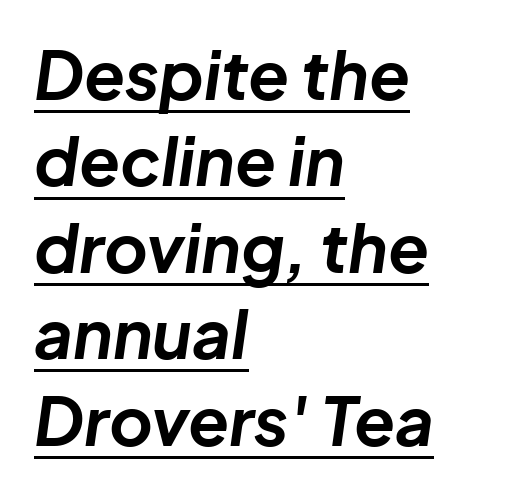
{"italic": "yes", "lean": "right", "slant_degrees": 8, "bold": "yes", "weight": "bold", "width": "normal", "stroke_contrast": "low", "x_height": "medium", "monospaced": "no", "underline": "yes", "align": "left", "line_spacing": "normal", "line_spacing_ratio": 1.29, "letter_spacing": "normal", "letter_spacing_em": 0.0, "glyph_px": 67}
